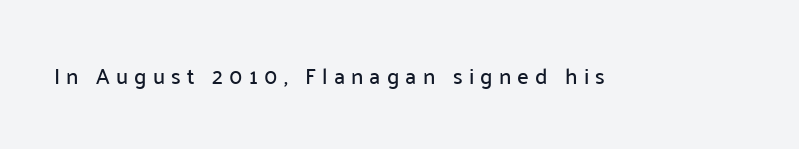
You can tell it's not italic because the verticals are truly vertical. The gap between lines stays unmarked. Display-style spreading of the glyphs; the letterfit is very open.
